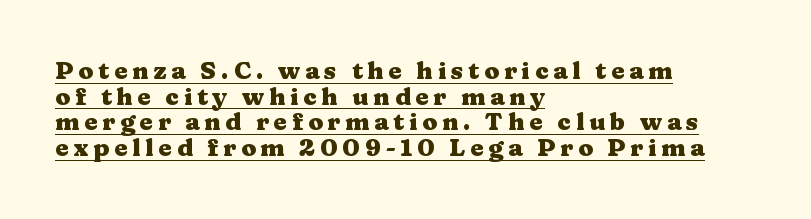
Line spacing here is tight. Quick note: underline on. Vertical strokes here are truly vertical. Notice how thick the strokes are: this is what a full bold looks like.
